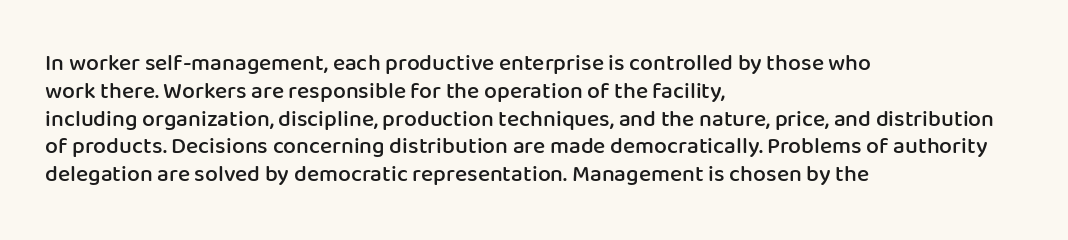
{"italic": "no", "bold": "semi", "underline": "no", "align": "left", "line_spacing_ratio": 1.21, "letter_spacing": "normal", "letter_spacing_em": 0.0, "glyph_px": 23}
